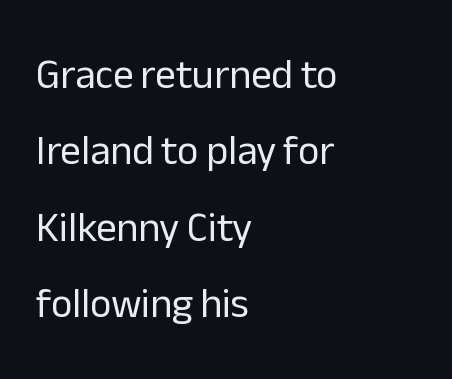
The face used here is rendered with its standard letterfit. Ascenders rise straight up at ninety degrees. In CSS terms this would be text-align: left. Each row of text sits above clean, open space. Spacing verdict: proportional, widths tailored to each character. Is this a sans? Yes — the strokes have no serifs.
